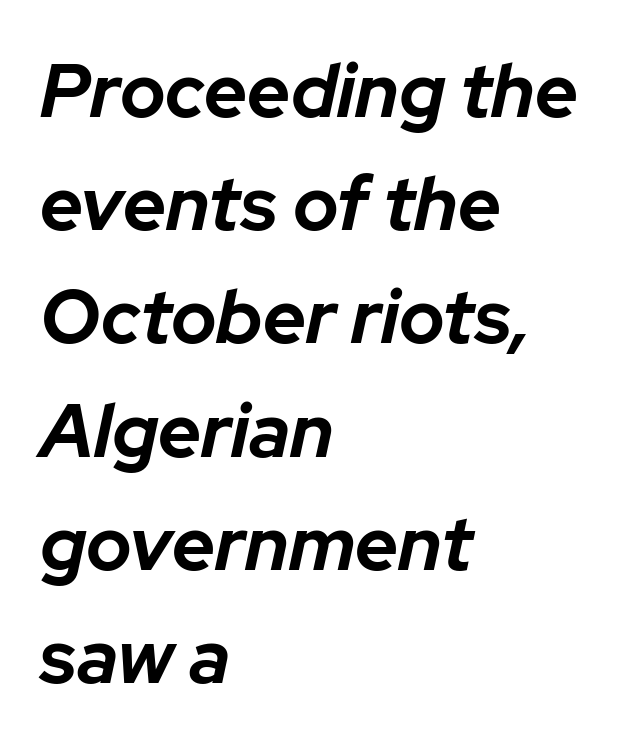
{"italic": "yes", "lean": "right", "slant_degrees": 12, "bold": "yes", "weight": "bold", "width": "normal", "stroke_contrast": "low", "x_height": "medium", "monospaced": "no", "underline": "no", "align": "left", "line_spacing": "normal", "line_spacing_ratio": 1.51, "letter_spacing": "normal", "letter_spacing_em": 0.0, "glyph_px": 75}
